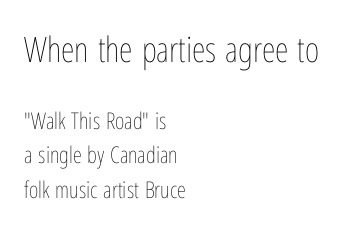
The image shows 35 px thin, condensed type, upright; set left-aligned, normal line spacing (1.49x), normal letter spacing, not underlined; the first (top) block is 1.52x larger; low stroke contrast and a medium x-height.
